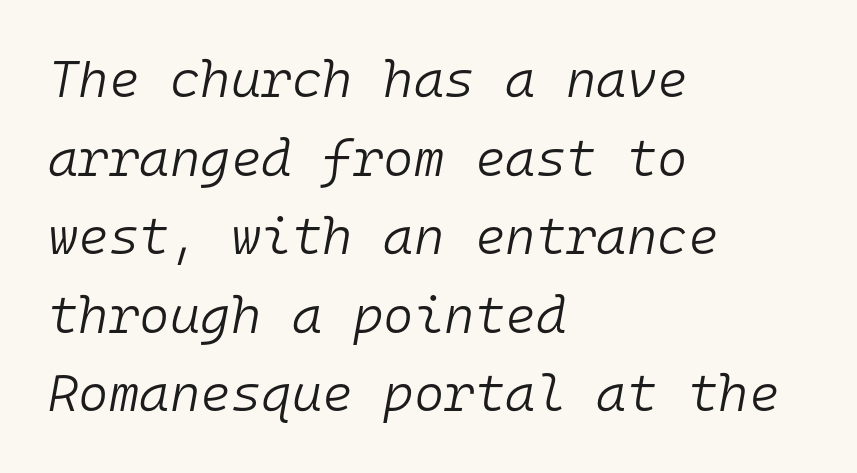
In CSS terms this would be text-align: left. Vertical stems look standard width or narrower in stroke. Short note: letters normally spaced. Reading down the column, the eye jumps a familiar distance to each next line.
